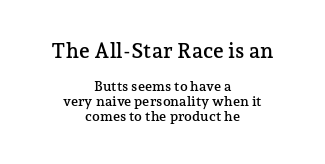
Q: Is the text italic (slanted)? A: No, it is upright.
Q: Is the text underlined? A: No.
Q: How is the paragraph aligned? A: Centered.
Q: Is the spacing between letters normal or unusually wide? A: Normal.
Q: Is the spacing between lines tight, normal or loose? A: Tight.
Q: Which block of text is set in a larger size, the first (top) or the second (bottom)? A: The first (top) one.
